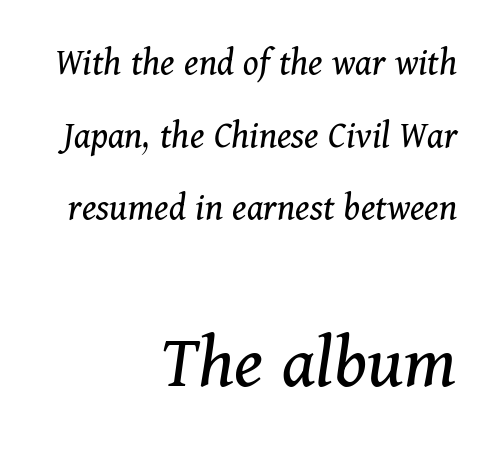
Q: Is the text bold? A: No.
Q: Is the text italic (slanted)? A: Yes, it leans right by about 11 degrees.
Q: Is the typeface a serif or a sans-serif typeface? A: Serif.
Q: Is the text underlined? A: No.
Q: How is the paragraph aligned? A: Right-aligned.
Q: Is the spacing between letters normal or unusually wide? A: Normal.
Q: Which block of text is set in a larger size, the first (top) or the second (bottom)? A: The second (bottom) one.
Q: Width (condensed, normal, or wide)? A: Normal.
Q: Stroke contrast? A: Medium.
Q: x-height? A: Medium.
Q: Monospaced? A: No.
